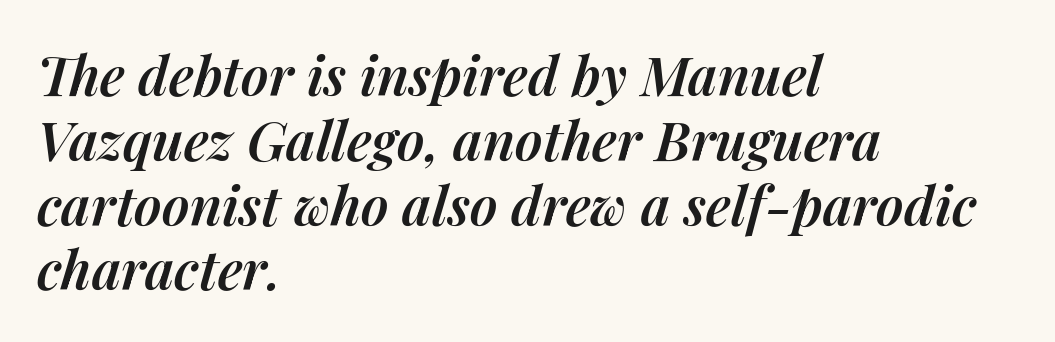
The image shows 54 px semibold type, italic (leaning right); set left-aligned, line spacing 1.2x, normal letter spacing, not underlined; medium stroke contrast and a medium x-height.
